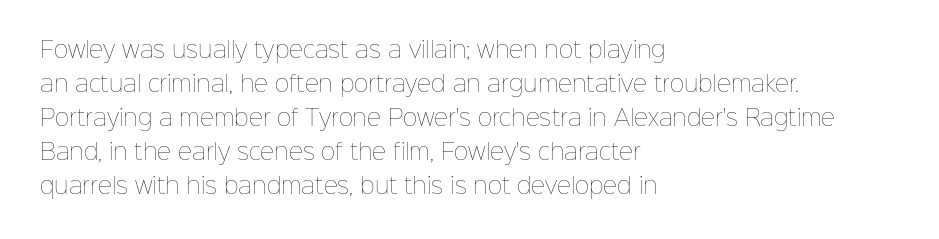
The image shows 22 px text type, upright; set left-aligned, normal line spacing (1.54x), normal letter spacing, not underlined.
